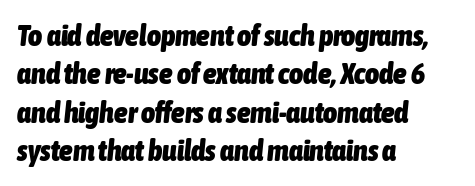
Q: Is the text bold? A: Yes.
Q: Is the text italic (slanted)? A: Yes, it leans right by about 6 degrees.
Q: Is the text underlined? A: No.
Q: How is the paragraph aligned? A: Left-aligned.
Q: Is the spacing between letters normal or unusually wide? A: Normal.
Q: Is the spacing between lines tight, normal or loose? A: Normal.
Q: Width (condensed, normal, or wide)? A: Condensed.
Q: Stroke contrast? A: Low.
Q: x-height? A: Medium.
Q: Monospaced? A: No.
